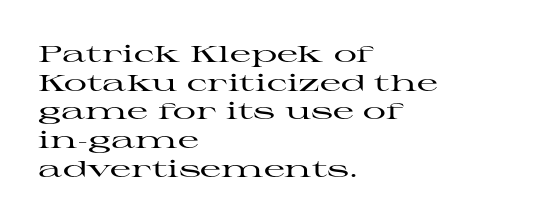
The image shows 23 px text type, upright; set left-aligned, normal line spacing (1.25x), normal letter spacing, not underlined.
